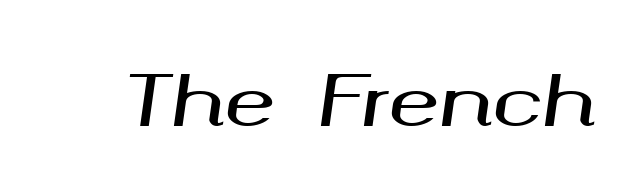
Q: Is the text italic (slanted)? A: Yes, it leans right by about 8 degrees.
Q: Is the text underlined? A: No.
Q: Is the spacing between letters normal or unusually wide? A: Normal.
Q: Width (condensed, normal, or wide)? A: Wide.
Q: Stroke contrast? A: Medium.
Q: x-height? A: Medium.
Q: Monospaced? A: No.
